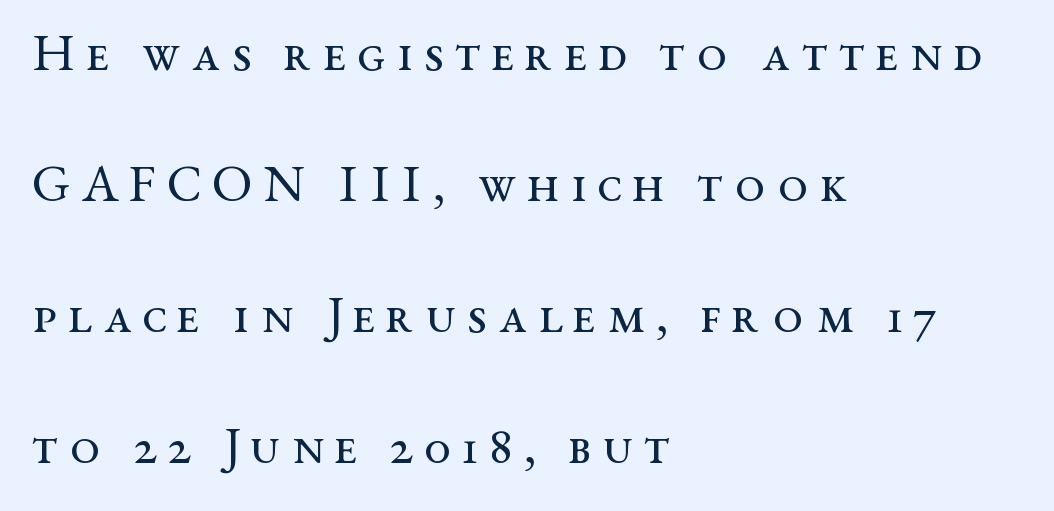
Q: Is the text bold? A: No.
Q: Is the text italic (slanted)? A: No, it is upright.
Q: Is the typeface a serif or a sans-serif typeface? A: Serif.
Q: Is the text underlined? A: No.
Q: How is the paragraph aligned? A: Left-aligned.
Q: Is the spacing between letters normal or unusually wide? A: Unusually wide.
Q: Is the spacing between lines tight, normal or loose? A: Loose.
Q: Width (condensed, normal, or wide)? A: Wide.
Q: Stroke contrast? A: Medium.
Q: x-height? A: Medium.
Q: Monospaced? A: No.
